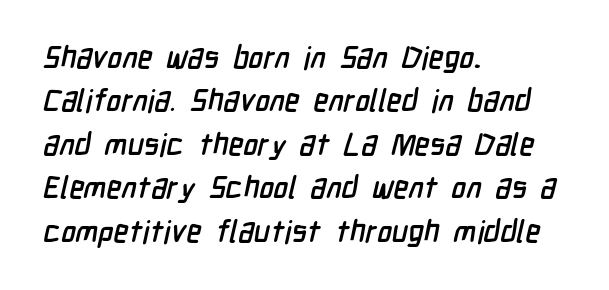
The image shows 31 px condensed sans-serif type; set left-aligned, normal line spacing (1.4x), normal letter spacing, not underlined; low stroke contrast and a medium x-height.
